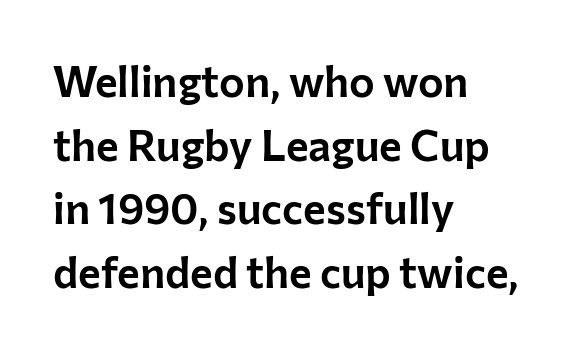
Q: Is the text italic (slanted)? A: No, it is upright.
Q: Is the typeface a serif or a sans-serif typeface? A: Sans-serif.
Q: Is the text underlined? A: No.
Q: How is the paragraph aligned? A: Left-aligned.
Q: Is the spacing between letters normal or unusually wide? A: Normal.
Q: Is the spacing between lines tight, normal or loose? A: Normal.
Q: Width (condensed, normal, or wide)? A: Normal.
Q: Stroke contrast? A: Low.
Q: x-height? A: Medium.
Q: Monospaced? A: No.
